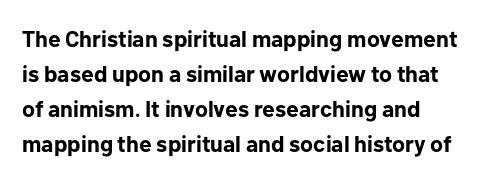
Q: Is the text bold? A: Yes.
Q: Is the text italic (slanted)? A: No, it is upright.
Q: Is the text underlined? A: No.
Q: Is the spacing between letters normal or unusually wide? A: Normal.
Q: Is the spacing between lines tight, normal or loose? A: Normal.
